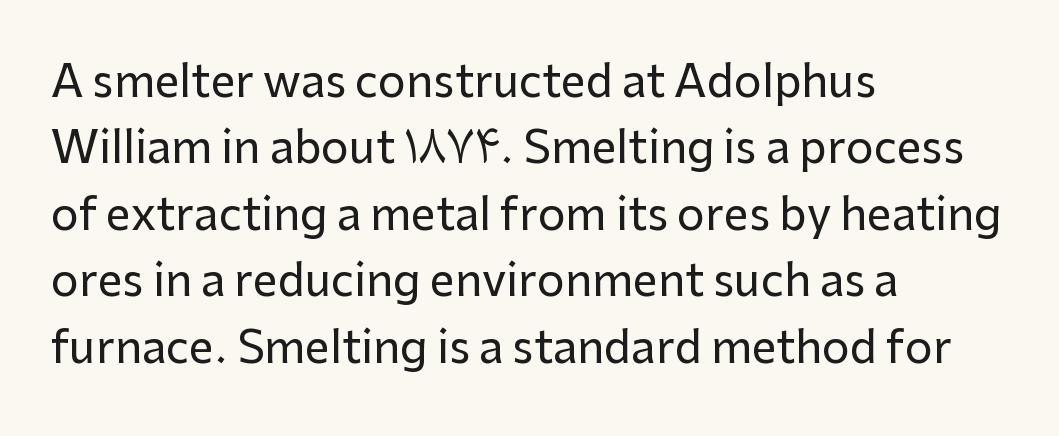
The image shows 44 px sans-serif type, upright; set left-aligned, normal line spacing (1.51x), normal letter spacing, not underlined; low stroke contrast and a medium x-height.
